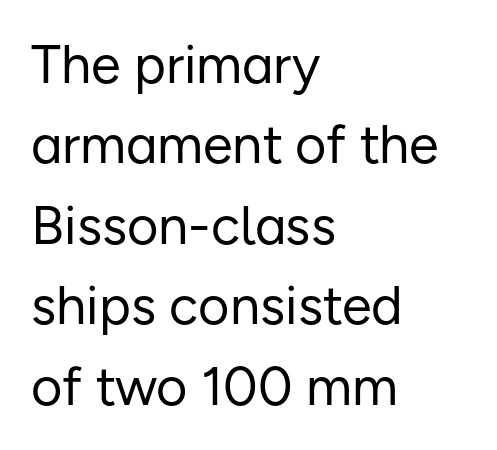
The image shows 54 px regular-weight sans-serif type, upright; set left-aligned, normal line spacing (1.49x), normal letter spacing, not underlined; low stroke contrast and a medium x-height.
